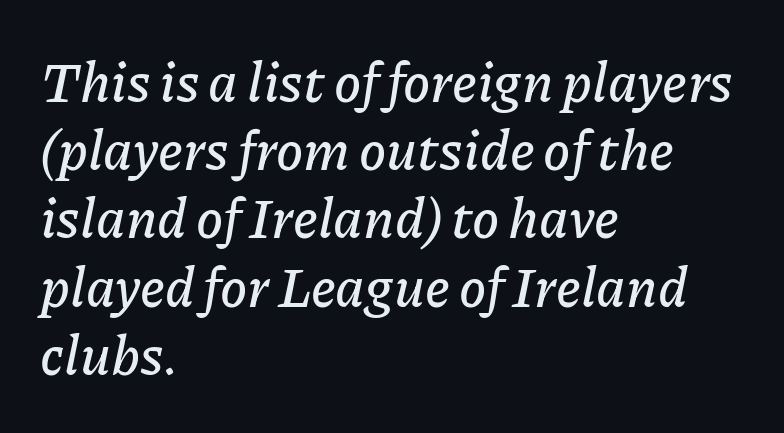
The image shows 55 px text type, italic (leaning right); set left-aligned, line spacing 1.24x, normal letter spacing, not underlined; low stroke contrast and a medium x-height.
